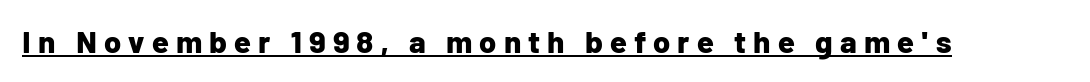
A typesetter would mark this as roman, not italic. Underlining? Definitely there. Compared with an ordinary text face, these strokes are far heavier — a full bold. Words appear elongated and porous because spacing is wide.
